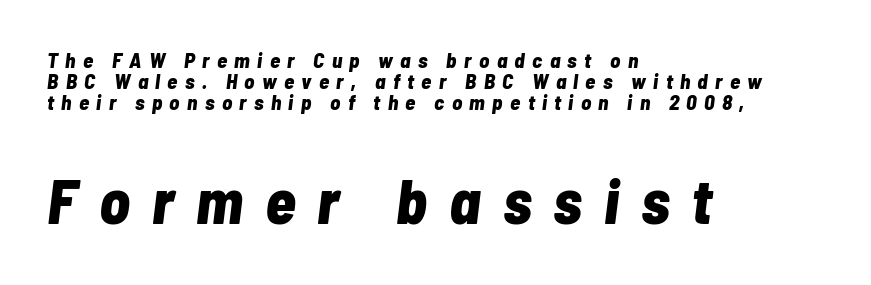
Just letters on the line, the space beneath them empty. This sample trades vertical openness for compactness between lines. Honestly, the letter spacing is so wide it's the main thing you notice. The font is running at its bold setting. Larger block? The one below; the one above is distinctly smaller. You can tell it's italic because the verticals aren't actually vertical.
